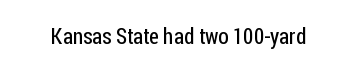
Q: Is the text bold? A: No.
Q: Is the text italic (slanted)? A: No, it is upright.
Q: Is the text underlined? A: No.
Q: Is the spacing between letters normal or unusually wide? A: Normal.
